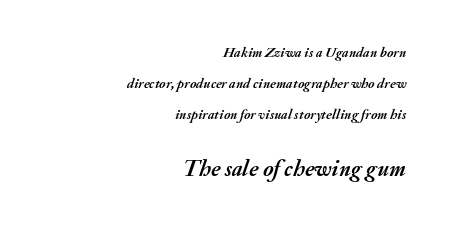
Typesetter's note — lower block bumped up in size, upper block left smaller. As a designer I'd log this as weight 700, bold. Short and long lines alike share a common ending point at right. Inter-character spacing is left at the font's built-in metrics.
